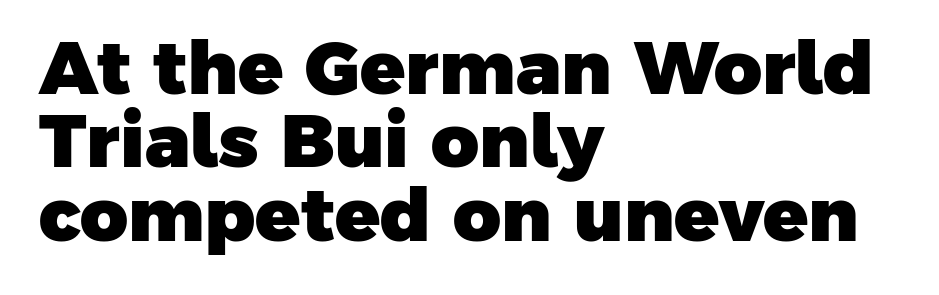
Q: Is the text bold? A: Yes.
Q: Is the typeface a serif or a sans-serif typeface? A: Sans-serif.
Q: Is the text underlined? A: No.
Q: How is the paragraph aligned? A: Left-aligned.
Q: Is the spacing between letters normal or unusually wide? A: Normal.
Q: Is the spacing between lines tight, normal or loose? A: Tight.
Q: Width (condensed, normal, or wide)? A: Normal.
Q: Stroke contrast? A: Low.
Q: x-height? A: Medium.
Q: Monospaced? A: No.
